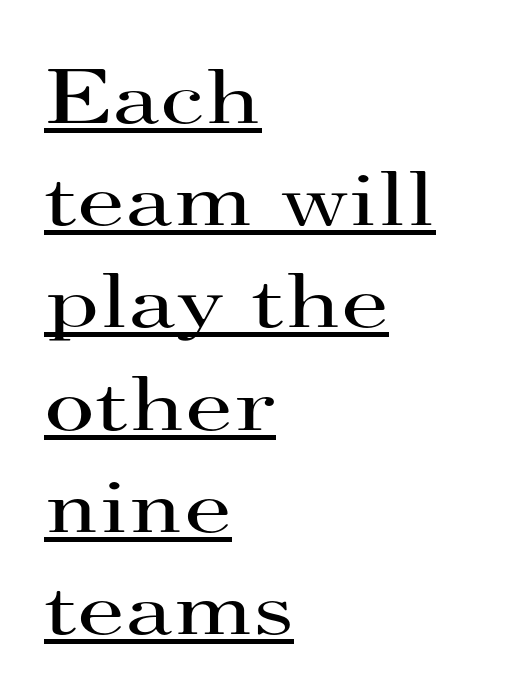
Q: Is the text bold? A: No.
Q: Is the text italic (slanted)? A: No, it is upright.
Q: Is the typeface a serif or a sans-serif typeface? A: Serif.
Q: Is the text underlined? A: Yes.
Q: How is the paragraph aligned? A: Left-aligned.
Q: Is the spacing between letters normal or unusually wide? A: Normal.
Q: Is the spacing between lines tight, normal or loose? A: Normal.
Q: Width (condensed, normal, or wide)? A: Wide.
Q: Stroke contrast? A: High.
Q: x-height? A: Small.
Q: Monospaced? A: No.
